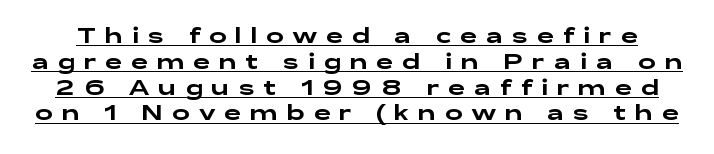
If you drew a line through each stem, it would be perfectly vertical. In terms of letterspacing, this is a distinctly airy, spread setting. Each line of the rendering has a horizontal stroke beneath the glyphs.
